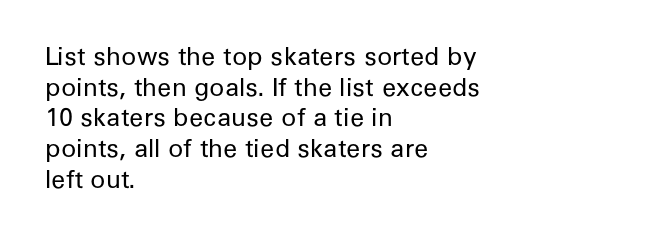
Q: Is the text bold? A: No.
Q: Is the text italic (slanted)? A: No, it is upright.
Q: Is the text underlined? A: No.
Q: How is the paragraph aligned? A: Left-aligned.
Q: Is the spacing between letters normal or unusually wide? A: Normal.
